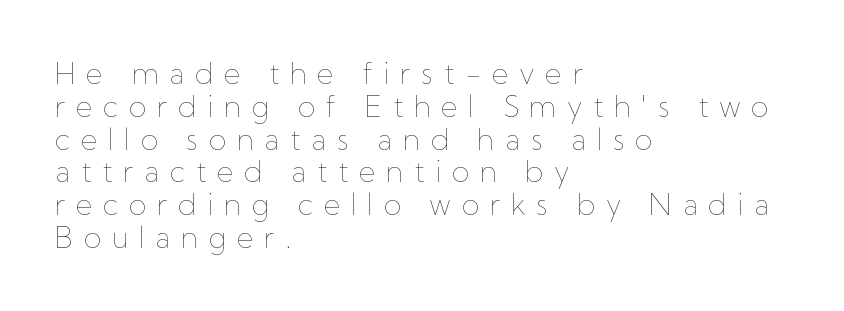
Q: Is the text bold? A: No.
Q: Is the text italic (slanted)? A: No, it is upright.
Q: Is the text underlined? A: No.
Q: How is the paragraph aligned? A: Left-aligned.
Q: Is the spacing between letters normal or unusually wide? A: Unusually wide.
Q: Is the spacing between lines tight, normal or loose? A: Tight.
Q: Width (condensed, normal, or wide)? A: Normal.
Q: Stroke contrast? A: Low.
Q: x-height? A: Medium.
Q: Monospaced? A: No.
